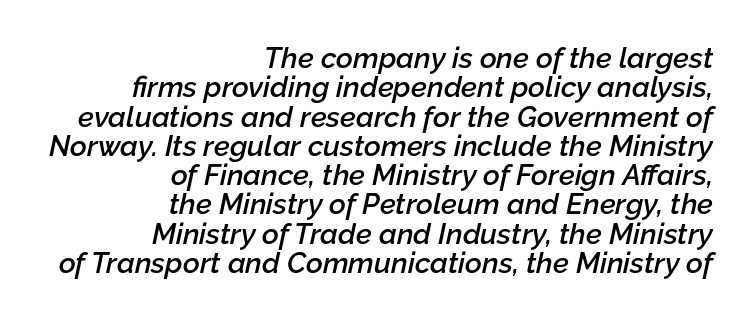
{"italic": "yes", "lean": "right", "slant_degrees": 12, "bold": "semi", "weight": "semibold", "width": "normal", "stroke_contrast": "low", "x_height": "medium", "monospaced": "no", "underline": "no", "align": "right", "line_spacing": "tight", "line_spacing_ratio": 1.01, "letter_spacing": "normal", "letter_spacing_em": 0.0, "glyph_px": 29}
